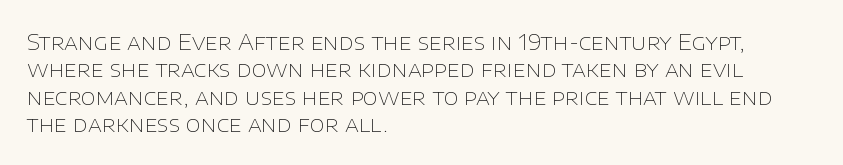
The image shows 22 px text type, upright; set left-aligned, normal line spacing (1.25x), normal letter spacing, not underlined.
